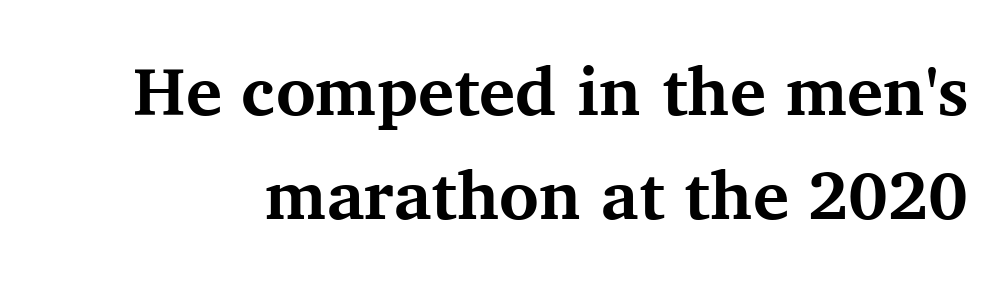
{"serif": "yes", "italic": "no", "bold": "yes", "weight": "bold", "width": "normal", "stroke_contrast": "medium", "x_height": "medium", "monospaced": "no", "underline": "no", "line_spacing": "normal", "line_spacing_ratio": 1.53, "letter_spacing": "normal", "letter_spacing_em": 0.0, "glyph_px": 68}
